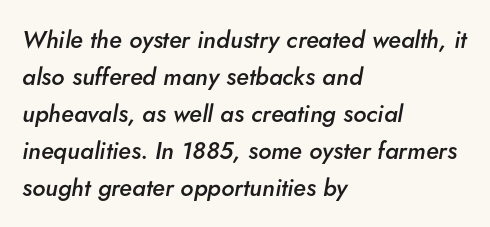
The image shows 24 px text type, italic (leaning right); set left-aligned, normal line spacing (1.54x), normal letter spacing, not underlined.
